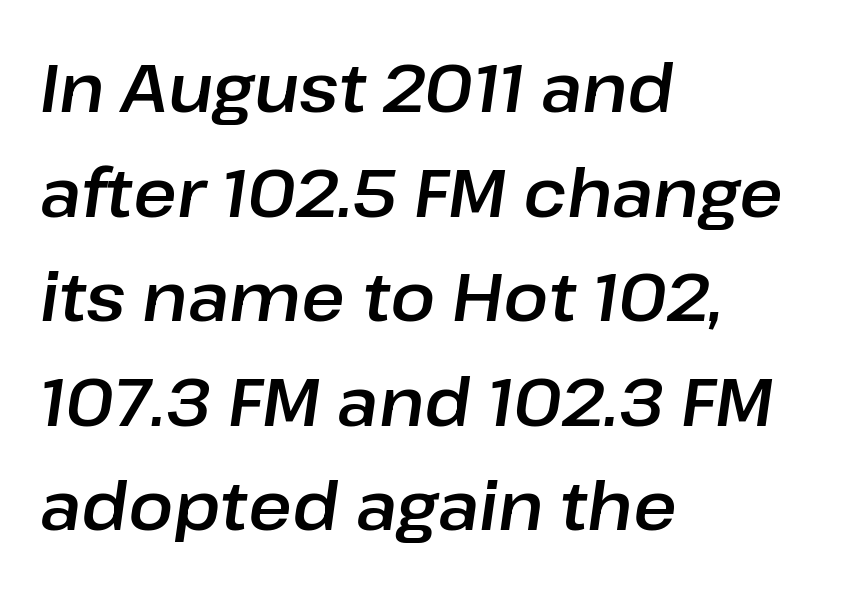
The image shows 67 px text type, italic (leaning right); set left-aligned, normal line spacing (1.56x), normal letter spacing, not underlined; low stroke contrast and a medium x-height.
